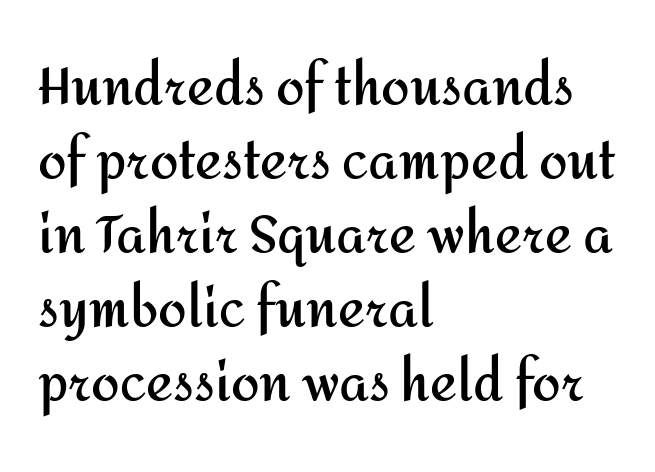
The image shows 51 px semibold sans-serif type, upright; set left-aligned, normal line spacing (1.45x), normal letter spacing, not underlined; medium stroke contrast and a medium x-height.
